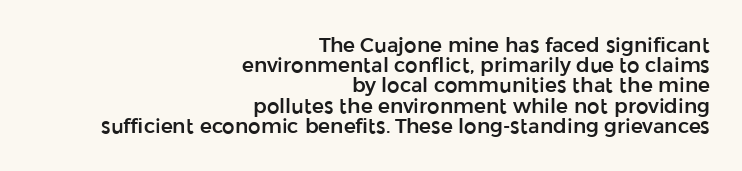
Designer's note — italics off, roman on. Where is the straight margin? On the right. Glance below the letters and you will spot only blank space. These lines huddle together more closely than default settings would place them.
